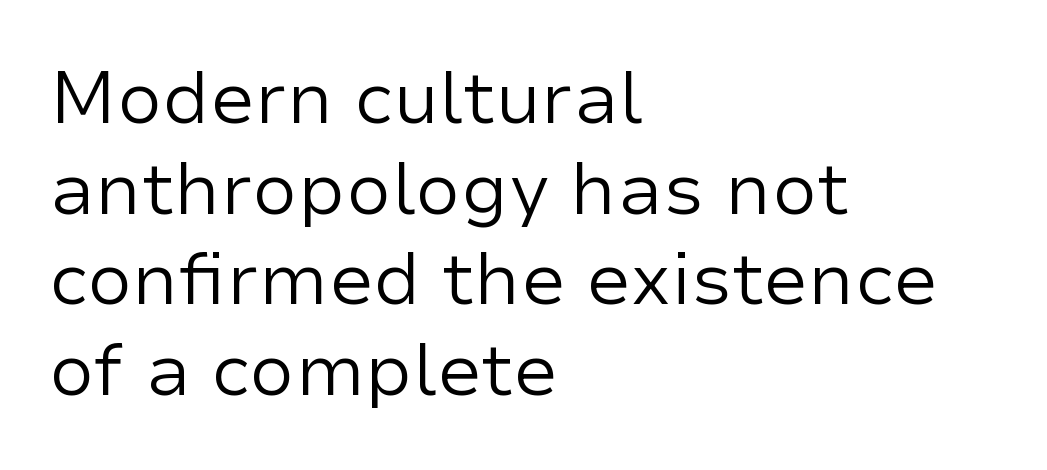
{"serif": "no", "italic": "no", "bold": "no", "weight": "regular", "width": "normal", "stroke_contrast": "low", "x_height": "medium", "monospaced": "no", "underline": "no", "align": "left", "line_spacing_ratio": 1.24, "letter_spacing": "normal", "letter_spacing_em": 0.0, "glyph_px": 73}
